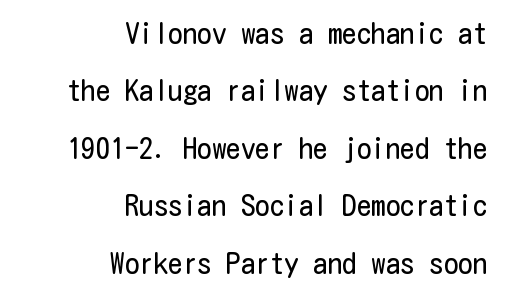
Horizontal alignment here is rightward, an uncommon choice for prose. The letters carry no serifs — their stems end cleanly without finishing strokes. Words appear dense and cohesive because spacing is normal. Characters remain perfectly vertical along every line. Lines of text with bare space underneath. A quiet, ordinary-to-light weight characterises the typeface.
